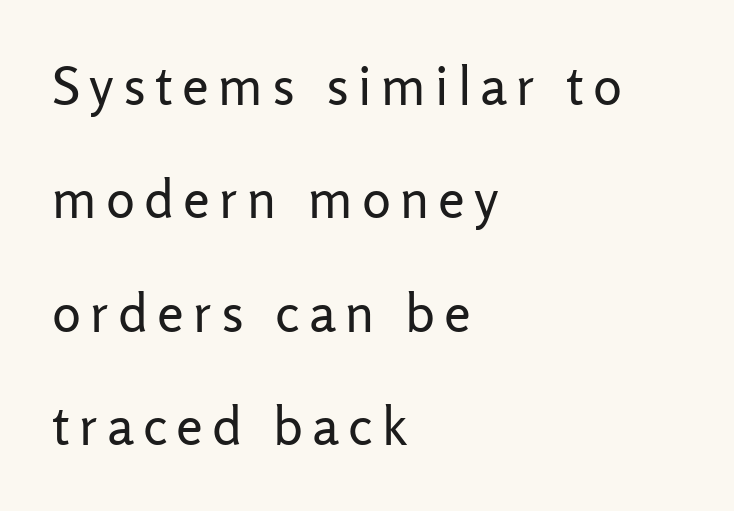
{"serif": "no", "italic": "no", "bold": "no", "weight": "regular", "width": "normal", "stroke_contrast": "low", "x_height": "medium", "monospaced": "no", "underline": "no", "align": "left", "line_spacing": "loose", "line_spacing_ratio": 2.1, "glyph_px": 54}
